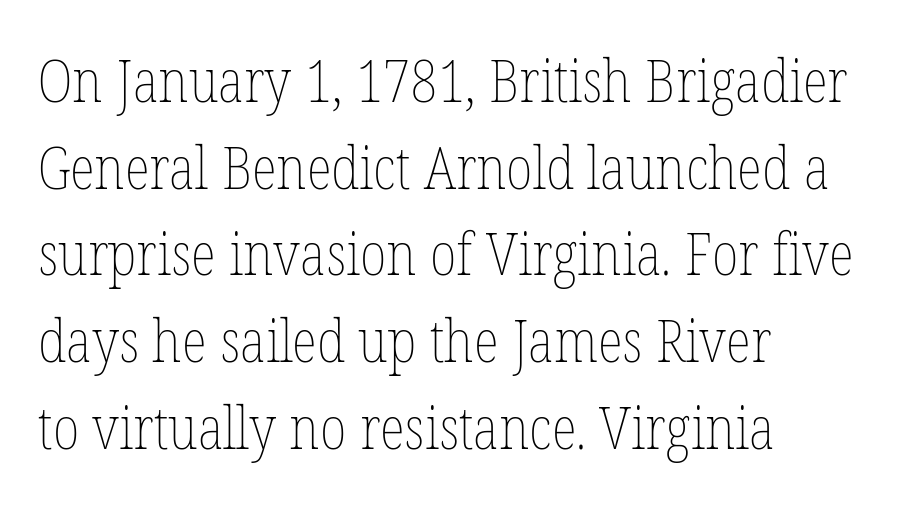
Q: Is the text bold? A: No.
Q: Is the text italic (slanted)? A: No, it is upright.
Q: Is the text underlined? A: No.
Q: How is the paragraph aligned? A: Left-aligned.
Q: Is the spacing between letters normal or unusually wide? A: Normal.
Q: Is the spacing between lines tight, normal or loose? A: Normal.
Q: Width (condensed, normal, or wide)? A: Condensed.
Q: Stroke contrast? A: Low.
Q: x-height? A: Medium.
Q: Monospaced? A: No.
